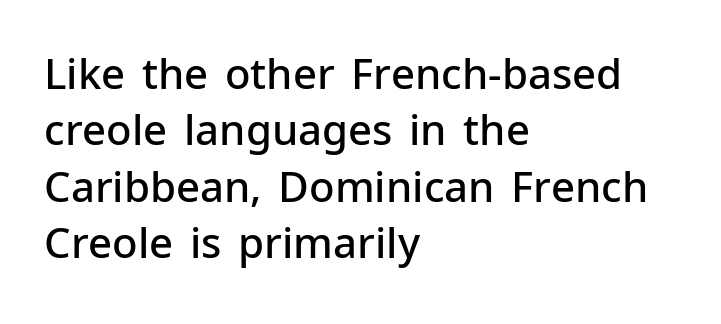
Q: Is the text bold? A: Semi-bold.
Q: Is the text italic (slanted)? A: No, it is upright.
Q: Is the typeface a serif or a sans-serif typeface? A: Sans-serif.
Q: Is the text underlined? A: No.
Q: How is the paragraph aligned? A: Left-aligned.
Q: Is the spacing between letters normal or unusually wide? A: Normal.
Q: Is the spacing between lines tight, normal or loose? A: Normal.
Q: Width (condensed, normal, or wide)? A: Normal.
Q: Stroke contrast? A: Low.
Q: x-height? A: Medium.
Q: Monospaced? A: No.
